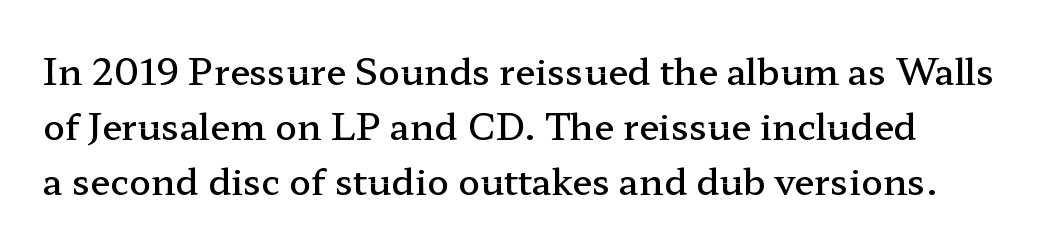
Q: Is the text bold? A: Semi-bold.
Q: Is the text italic (slanted)? A: No, it is upright.
Q: Is the typeface a serif or a sans-serif typeface? A: Serif.
Q: Is the text underlined? A: No.
Q: How is the paragraph aligned? A: Left-aligned.
Q: Is the spacing between letters normal or unusually wide? A: Normal.
Q: Is the spacing between lines tight, normal or loose? A: Normal.
Q: Width (condensed, normal, or wide)? A: Wide.
Q: Stroke contrast? A: Low.
Q: x-height? A: Medium.
Q: Monospaced? A: No.
